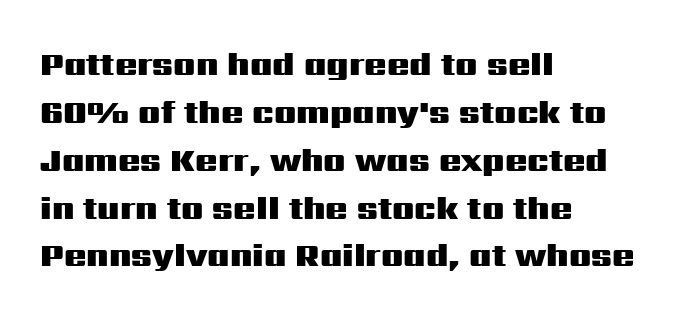
Q: Is the text bold? A: Yes.
Q: Is the text italic (slanted)? A: No, it is upright.
Q: Is the typeface a serif or a sans-serif typeface? A: Sans-serif.
Q: Is the text underlined? A: No.
Q: How is the paragraph aligned? A: Left-aligned.
Q: Is the spacing between letters normal or unusually wide? A: Normal.
Q: Is the spacing between lines tight, normal or loose? A: Normal.
Q: Width (condensed, normal, or wide)? A: Wide.
Q: Stroke contrast? A: Medium.
Q: x-height? A: Medium.
Q: Monospaced? A: No.
